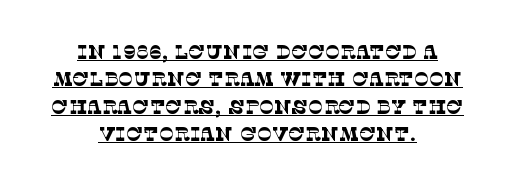
Typeset on center — no edge is straight. Caption: face not bold, strokes unweighted. The vertical gap from one line to the next is medium. Inter-character spacing is left at the font's built-in metrics. Honestly, the underline is the first thing you notice here.
